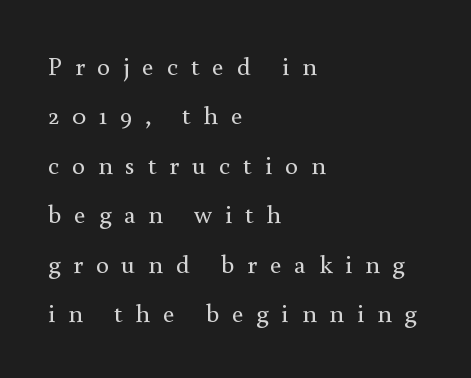
{"italic": "no", "bold": "no", "underline": "no", "align": "left", "line_spacing": "loose", "line_spacing_ratio": 1.9, "letter_spacing": "wide", "letter_spacing_em": 0.49, "glyph_px": 26}
